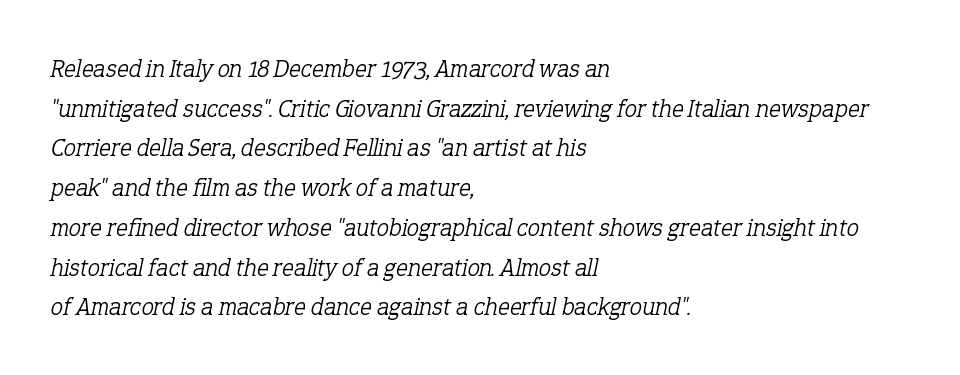
The image shows 25 px text type, italic (leaning right); set left-aligned, normal line spacing (1.59x), normal letter spacing, not underlined.
